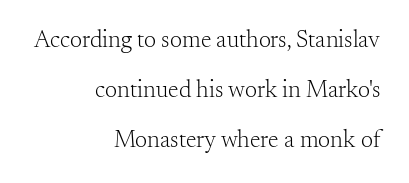
Q: Is the text bold? A: No.
Q: Is the text italic (slanted)? A: No, it is upright.
Q: Is the text underlined? A: No.
Q: How is the paragraph aligned? A: Right-aligned.
Q: Is the spacing between letters normal or unusually wide? A: Normal.
Q: Is the spacing between lines tight, normal or loose? A: Loose.
